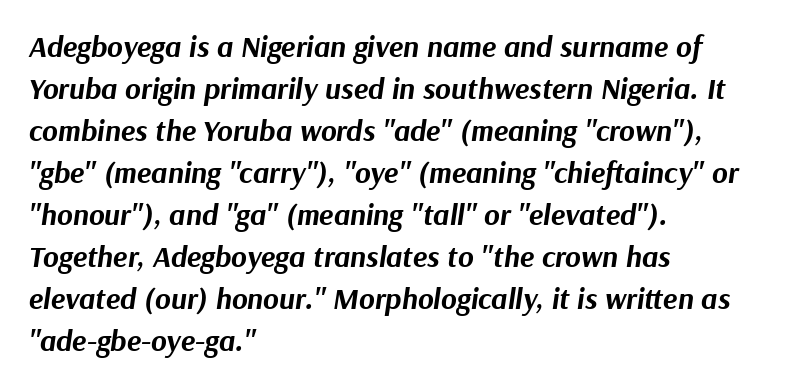
The image shows 30 px bold type, italic (leaning right); set left-aligned, normal line spacing (1.4x), normal letter spacing, not underlined; medium stroke contrast and a medium x-height.
